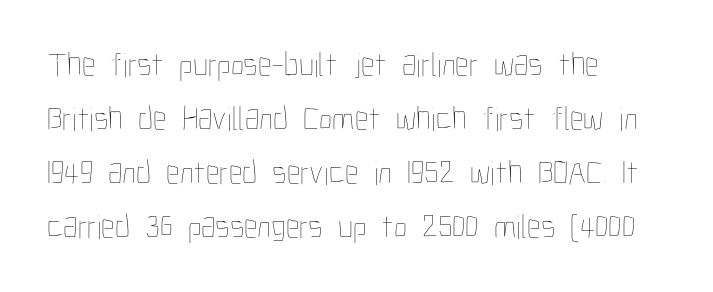
The image shows 34 px thin, condensed type, upright; set left-aligned, normal line spacing (1.59x), normal letter spacing, not underlined; low stroke contrast and a medium x-height.
